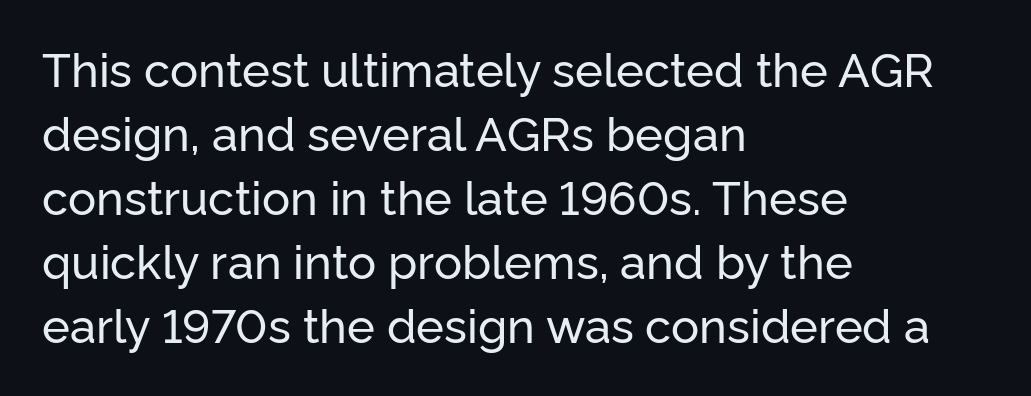
Layout note: lines flush left. The horizontal fit of the characters is conventional and even. A typesetter would call this proportional, since set widths differ per character. No word sits above an underline. Grotesque or geometric, the face here clearly has no serifs. Whoever set this chose a conventional vertical rhythm.
